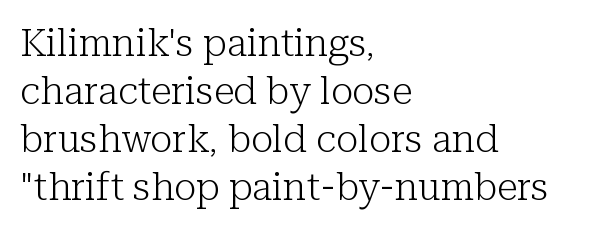
Upright lettering throughout. The passage shown is typeset with a serif family. Each word holds together tightly as a unit, with standard inter-letter gaps. Regarding leading, the lines here are spaced in the standard way.
